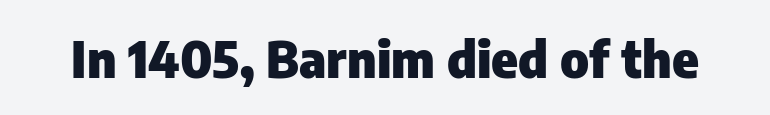
The image shows 50 px heavy sans-serif type, upright; set normal letter spacing, not underlined; low stroke contrast and a medium x-height.
